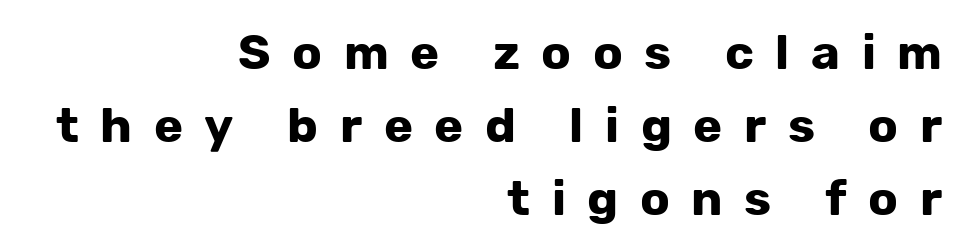
Q: Is the text bold? A: Yes.
Q: Is the text italic (slanted)? A: No, it is upright.
Q: Is the typeface a serif or a sans-serif typeface? A: Sans-serif.
Q: Is the text underlined? A: No.
Q: How is the paragraph aligned? A: Right-aligned.
Q: Is the spacing between letters normal or unusually wide? A: Unusually wide.
Q: Is the spacing between lines tight, normal or loose? A: Normal.
Q: Width (condensed, normal, or wide)? A: Normal.
Q: Stroke contrast? A: Low.
Q: x-height? A: Medium.
Q: Monospaced? A: No.
